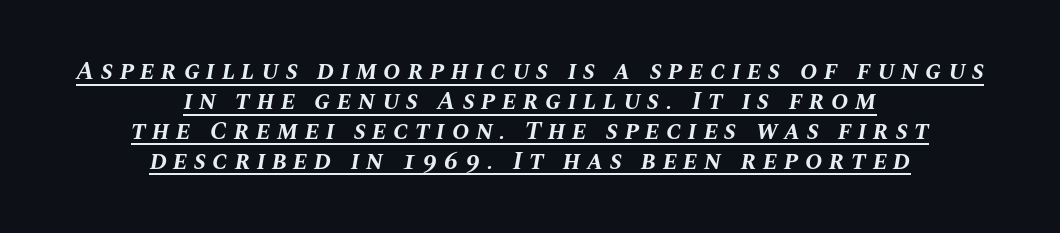
Q: Is the text bold? A: Yes.
Q: Is the text italic (slanted)? A: Yes, it leans right by about 10 degrees.
Q: Is the text underlined? A: Yes.
Q: How is the paragraph aligned? A: Centered.
Q: Is the spacing between letters normal or unusually wide? A: Unusually wide.
Q: Is the spacing between lines tight, normal or loose? A: Tight.
